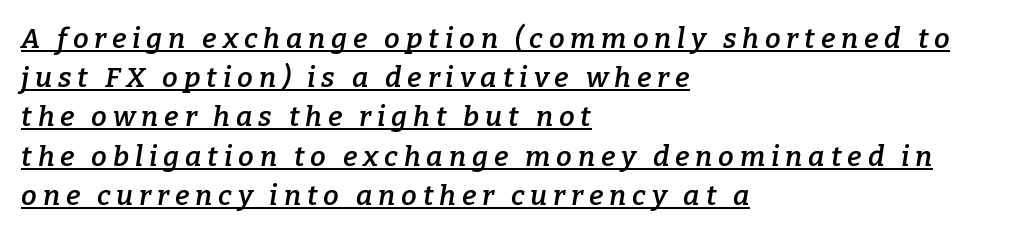
{"serif": "yes", "italic": "yes", "lean": "right", "slant_degrees": 9, "bold": "semi", "weight": "semibold", "width": "normal", "stroke_contrast": "low", "x_height": "medium", "monospaced": "no", "underline": "yes", "align": "left", "line_spacing": "normal", "line_spacing_ratio": 1.4, "letter_spacing": "wide", "letter_spacing_em": 0.21, "glyph_px": 28}
